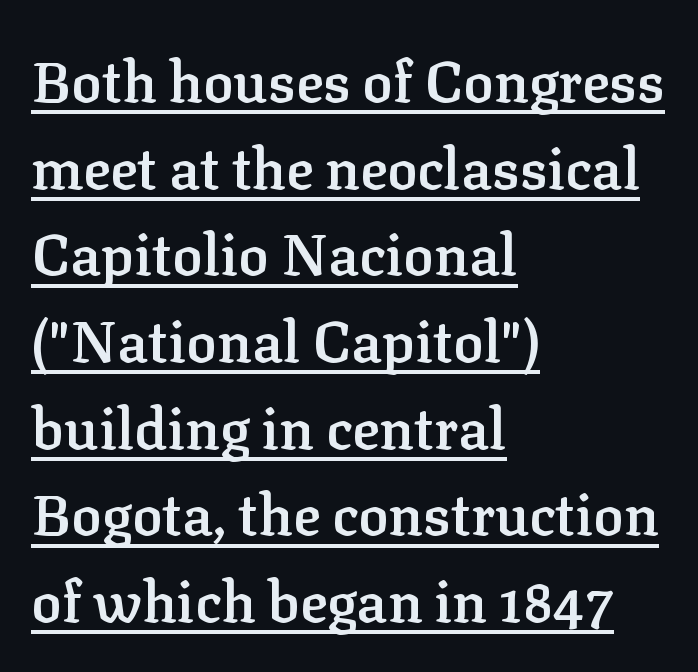
Q: Is the text bold? A: Semi-bold.
Q: Is the text italic (slanted)? A: No, it is upright.
Q: Is the typeface a serif or a sans-serif typeface? A: Serif.
Q: Is the text underlined? A: Yes.
Q: How is the paragraph aligned? A: Left-aligned.
Q: Is the spacing between letters normal or unusually wide? A: Normal.
Q: Is the spacing between lines tight, normal or loose? A: Normal.
Q: Width (condensed, normal, or wide)? A: Normal.
Q: Stroke contrast? A: Low.
Q: x-height? A: Medium.
Q: Monospaced? A: No.
